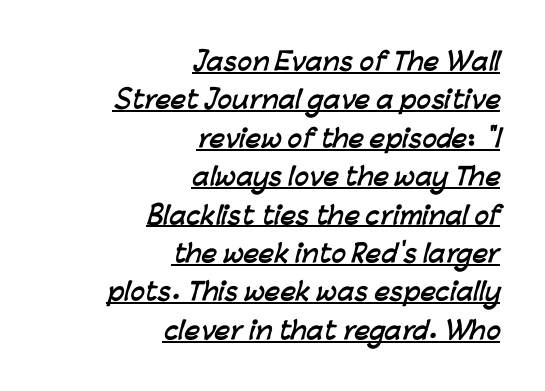
The image shows 24 px bold type; set right-aligned, normal line spacing (1.6x), normal letter spacing, underlined.
